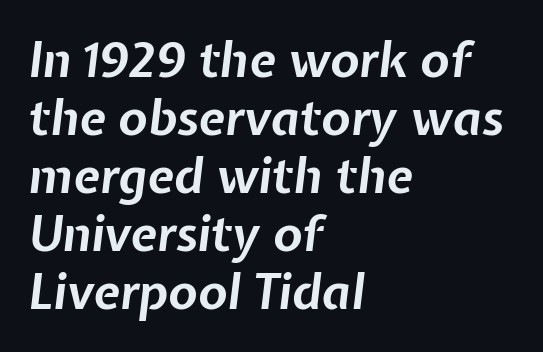
Q: Is the text bold? A: Yes.
Q: Is the text italic (slanted)? A: Yes, it leans right by about 7 degrees.
Q: Is the text underlined? A: No.
Q: How is the paragraph aligned? A: Left-aligned.
Q: Is the spacing between letters normal or unusually wide? A: Normal.
Q: Width (condensed, normal, or wide)? A: Normal.
Q: Stroke contrast? A: Low.
Q: x-height? A: Medium.
Q: Monospaced? A: No.
